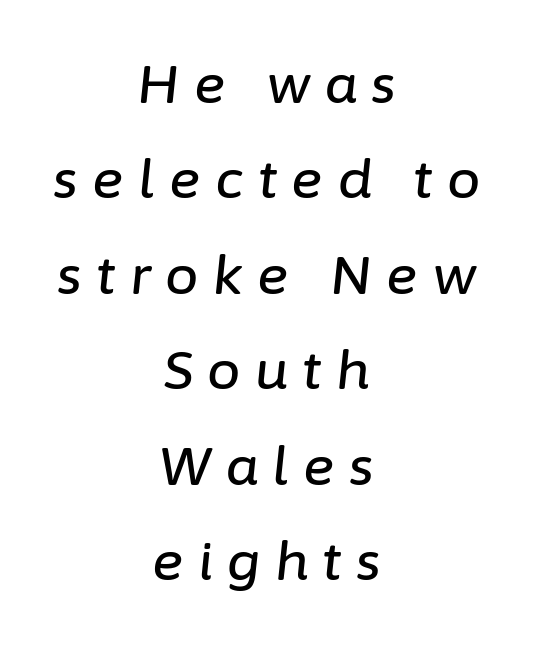
Character widths vary here, with narrow letters taking less room than wide ones. Each row of text sits above clean, open space. Emphasis-style slanted type is in use. The tracking jumps out immediately: characters are airy and widely separated. Each line is balanced around a shared central axis.
